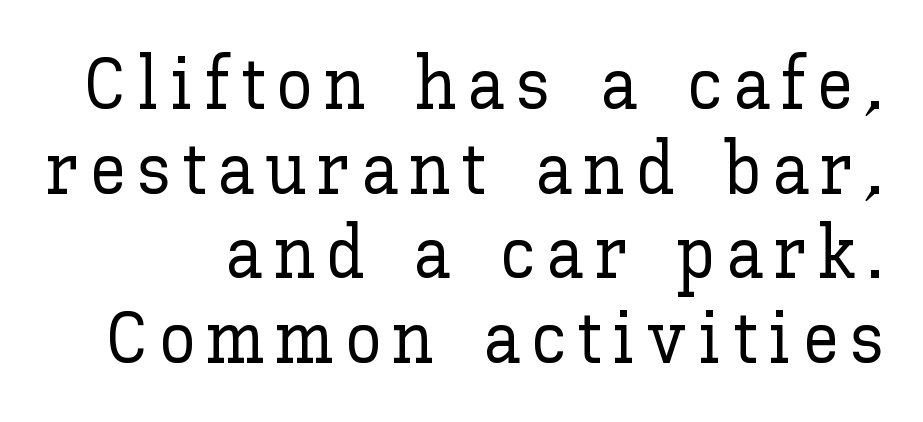
Q: Is the text italic (slanted)? A: No, it is upright.
Q: Is the text underlined? A: No.
Q: Width (condensed, normal, or wide)? A: Normal.
Q: Stroke contrast? A: Low.
Q: x-height? A: Medium.
Q: Monospaced? A: No.
